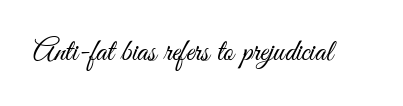
The image shows 31 px light, condensed sans-serif type; set normal letter spacing, not underlined; medium stroke contrast and a small x-height.
